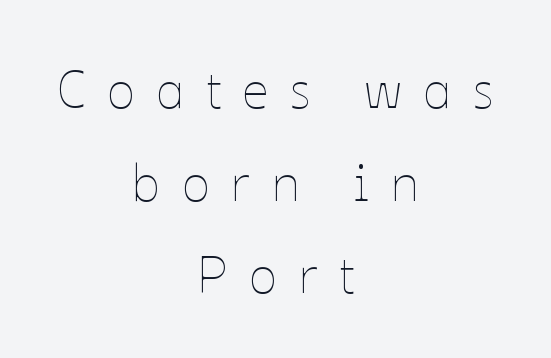
A clean baseline with only descenders dipping below it. Summary of weight: not heavy and not bold. Does the lettering tilt? It doesn't — this is upright. A typesetter would call this proportional, since set widths differ per character. Neither beginnings nor endings align; midpoints do.
